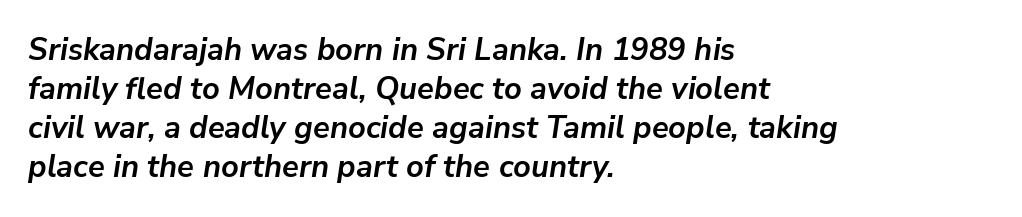
The image shows 31 px semibold type, italic (leaning right); set left-aligned, normal line spacing (1.26x), normal letter spacing, not underlined; low stroke contrast and a medium x-height.
